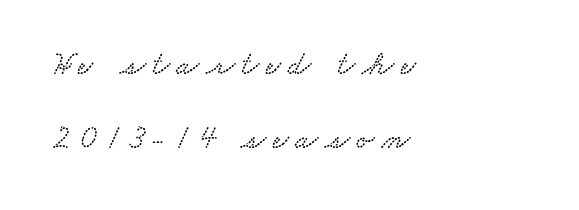
The image shows 33 px wide serif type; set left-aligned, loose line spacing (2.24x), unusually wide letter spacing (+0.21 em), not underlined; low stroke contrast and a small x-height.
